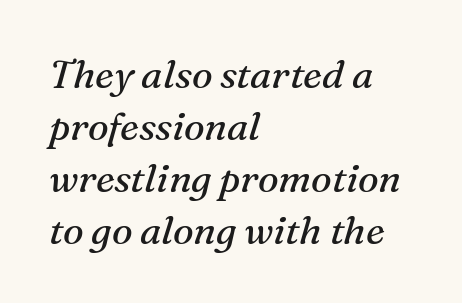
Q: Is the text bold? A: No.
Q: Is the text italic (slanted)? A: Yes, it leans right by about 16 degrees.
Q: Is the typeface a serif or a sans-serif typeface? A: Serif.
Q: Is the text underlined? A: No.
Q: How is the paragraph aligned? A: Left-aligned.
Q: Is the spacing between letters normal or unusually wide? A: Normal.
Q: Is the spacing between lines tight, normal or loose? A: Normal.
Q: Width (condensed, normal, or wide)? A: Normal.
Q: Stroke contrast? A: Medium.
Q: x-height? A: Medium.
Q: Monospaced? A: No.
